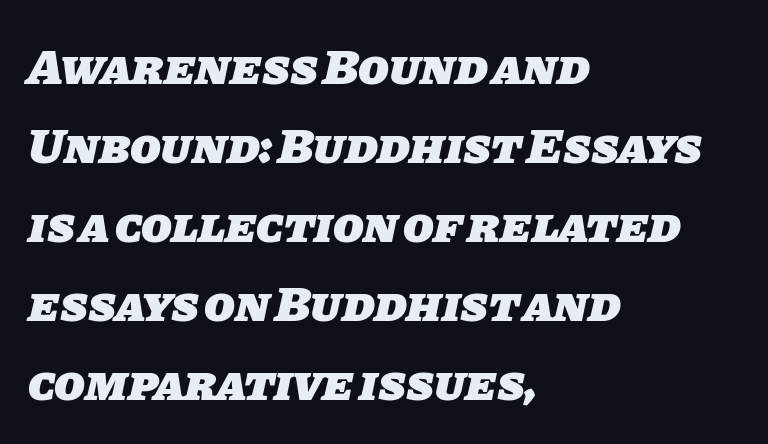
Q: Is the text bold? A: Yes.
Q: Is the typeface a serif or a sans-serif typeface? A: Serif.
Q: Is the text underlined? A: No.
Q: How is the paragraph aligned? A: Left-aligned.
Q: Is the spacing between letters normal or unusually wide? A: Normal.
Q: Is the spacing between lines tight, normal or loose? A: Normal.
Q: Width (condensed, normal, or wide)? A: Normal.
Q: Stroke contrast? A: Low.
Q: x-height? A: Large.
Q: Monospaced? A: No.
